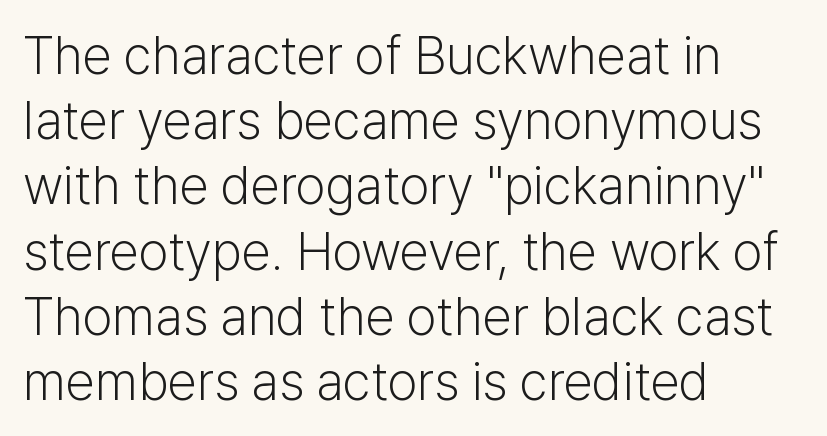
Q: Is the text bold? A: No.
Q: Is the text italic (slanted)? A: No, it is upright.
Q: Is the typeface a serif or a sans-serif typeface? A: Sans-serif.
Q: Is the text underlined? A: No.
Q: How is the paragraph aligned? A: Left-aligned.
Q: Is the spacing between letters normal or unusually wide? A: Normal.
Q: Width (condensed, normal, or wide)? A: Normal.
Q: Stroke contrast? A: Low.
Q: x-height? A: Medium.
Q: Monospaced? A: No.
